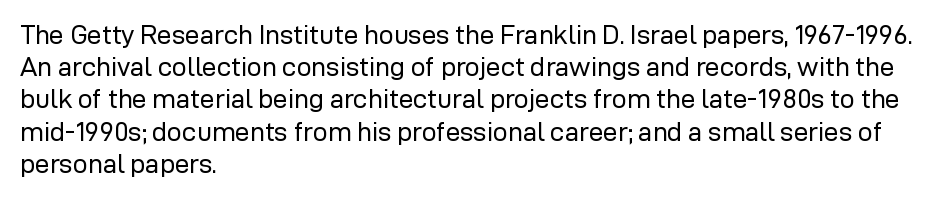
Q: Is the text bold? A: No.
Q: Is the text italic (slanted)? A: No, it is upright.
Q: Is the text underlined? A: No.
Q: How is the paragraph aligned? A: Left-aligned.
Q: Is the spacing between letters normal or unusually wide? A: Normal.
